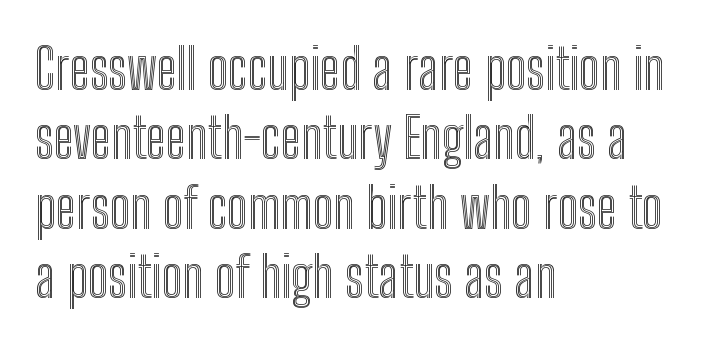
Q: Is the text italic (slanted)? A: No, it is upright.
Q: Is the text underlined? A: No.
Q: How is the paragraph aligned? A: Left-aligned.
Q: Is the spacing between letters normal or unusually wide? A: Normal.
Q: Is the spacing between lines tight, normal or loose? A: Normal.
Q: Width (condensed, normal, or wide)? A: Condensed.
Q: x-height? A: Medium.
Q: Monospaced? A: No.
